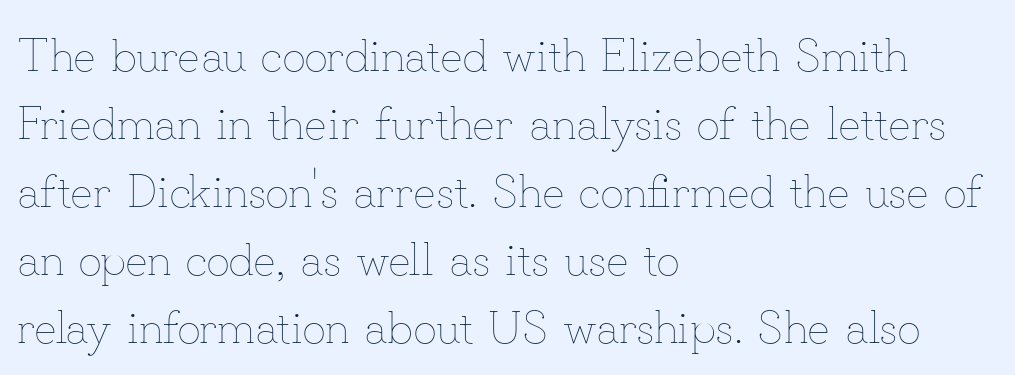
The image shows 46 px thin type, upright; set left-aligned, normal line spacing (1.48x), normal letter spacing, not underlined; low stroke contrast and a small x-height.
